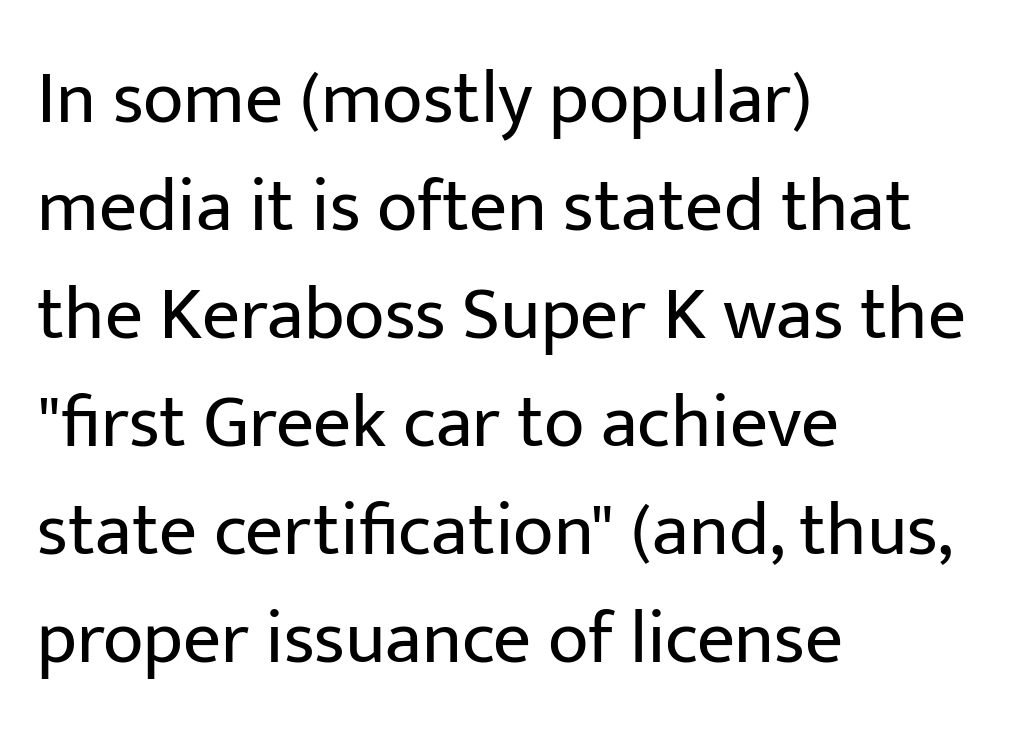
The image shows 75 px regular-weight sans-serif type, upright; set left-aligned, normal line spacing (1.44x), normal letter spacing, not underlined; low stroke contrast and a medium x-height.
